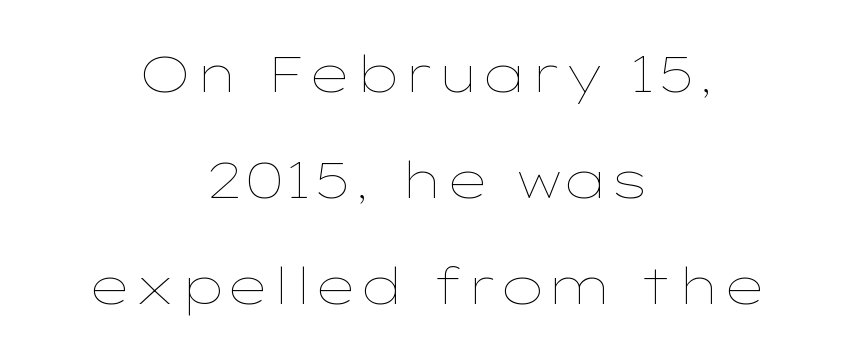
Q: Is the text bold? A: No.
Q: Is the text italic (slanted)? A: No, it is upright.
Q: Is the text underlined? A: No.
Q: How is the paragraph aligned? A: Centered.
Q: Is the spacing between letters normal or unusually wide? A: Normal.
Q: Is the spacing between lines tight, normal or loose? A: Loose.
Q: Width (condensed, normal, or wide)? A: Wide.
Q: Stroke contrast? A: Low.
Q: x-height? A: Medium.
Q: Monospaced? A: No.
